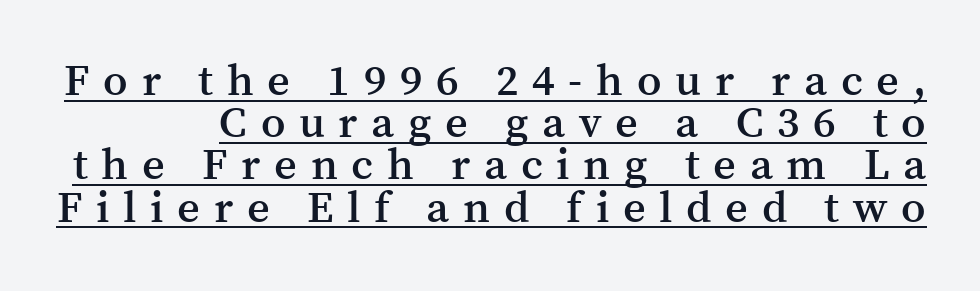
How would I describe the line gaps? Narrow and economical. Italic: no, the glyphs are upright roman. Like a heading marked for emphasis, these lines bear an underscore. Is the type bold? Partly — it's a semibold, heavier than regular but not fully bold. A typesetter would label this face a serif.
